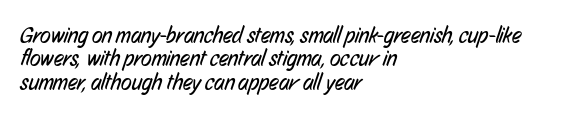
Check under the words: just untouched page. No letter is thick-stroked: the sample isn't bold. Each new line begins almost immediately beneath the previous one. Does the copy run flush right? No — it runs flush left. Compared with typical body copy, the letter spacing here is the same.
